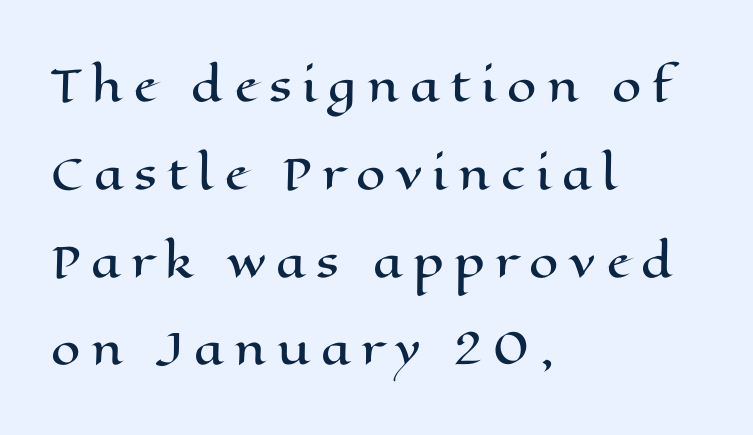
{"italic": "no", "width": "wide", "stroke_contrast": "high", "x_height": "medium", "monospaced": "no", "underline": "no", "align": "left", "line_spacing": "loose", "line_spacing_ratio": 2.09, "letter_spacing": "wide", "letter_spacing_em": 0.25, "glyph_px": 42}
